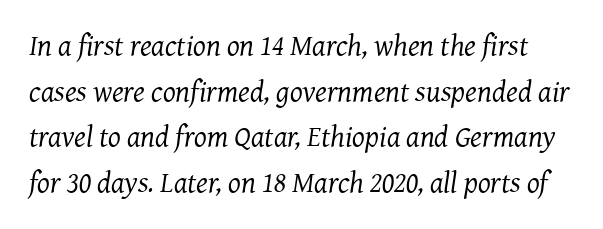
{"serif": "yes", "italic": "yes", "lean": "right", "slant_degrees": 7, "bold": "no", "weight": "regular", "width": "normal", "stroke_contrast": "medium", "x_height": "medium", "monospaced": "no", "underline": "no", "line_spacing": "normal", "line_spacing_ratio": 1.52, "letter_spacing": "normal", "letter_spacing_em": 0.0, "glyph_px": 30}
